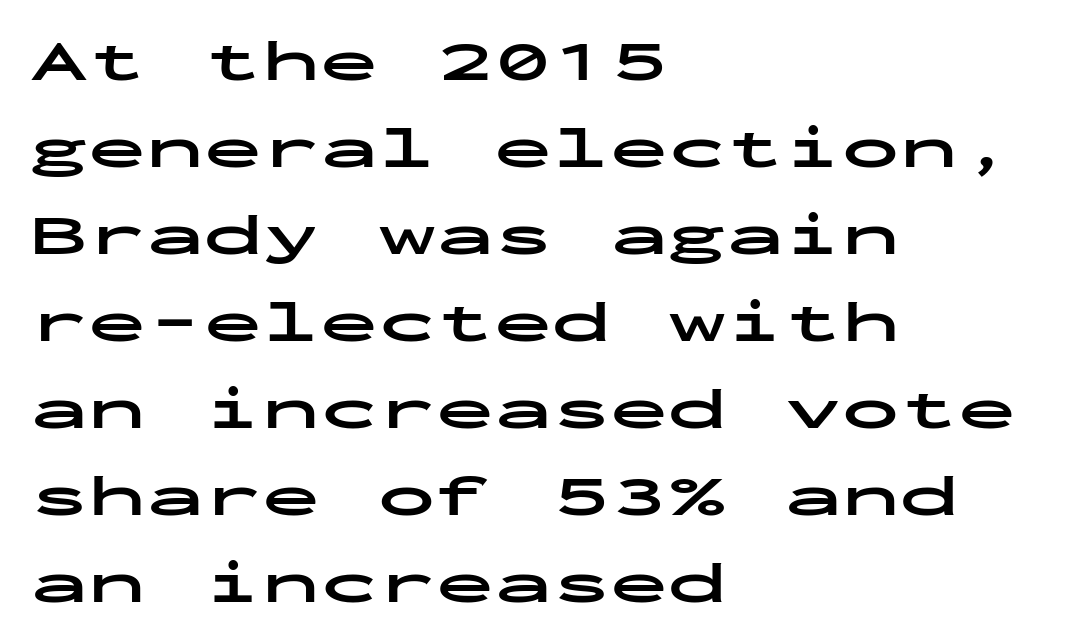
Q: Is the text bold? A: Yes.
Q: Is the text italic (slanted)? A: No, it is upright.
Q: Is the typeface a serif or a sans-serif typeface? A: Sans-serif.
Q: Is the text underlined? A: No.
Q: How is the paragraph aligned? A: Left-aligned.
Q: Is the spacing between letters normal or unusually wide? A: Normal.
Q: Is the spacing between lines tight, normal or loose? A: Normal.
Q: Width (condensed, normal, or wide)? A: Wide.
Q: Stroke contrast? A: Low.
Q: x-height? A: Medium.
Q: Monospaced? A: Yes.
